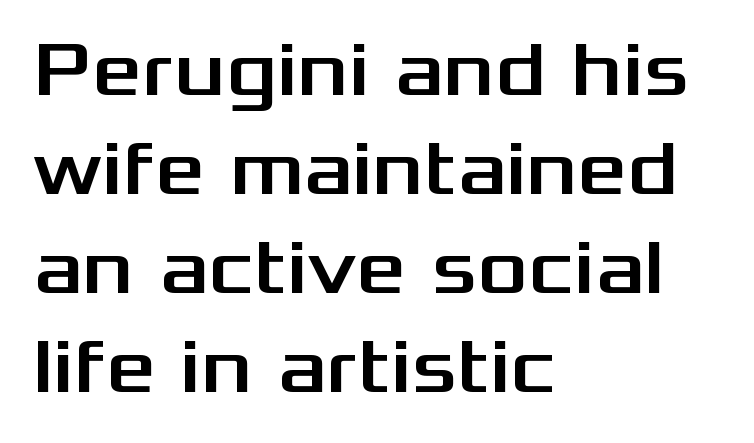
Q: Is the text italic (slanted)? A: No, it is upright.
Q: Is the typeface a serif or a sans-serif typeface? A: Sans-serif.
Q: Is the text underlined? A: No.
Q: How is the paragraph aligned? A: Left-aligned.
Q: Is the spacing between letters normal or unusually wide? A: Normal.
Q: Is the spacing between lines tight, normal or loose? A: Normal.
Q: Width (condensed, normal, or wide)? A: Wide.
Q: Stroke contrast? A: Medium.
Q: x-height? A: Medium.
Q: Monospaced? A: No.
